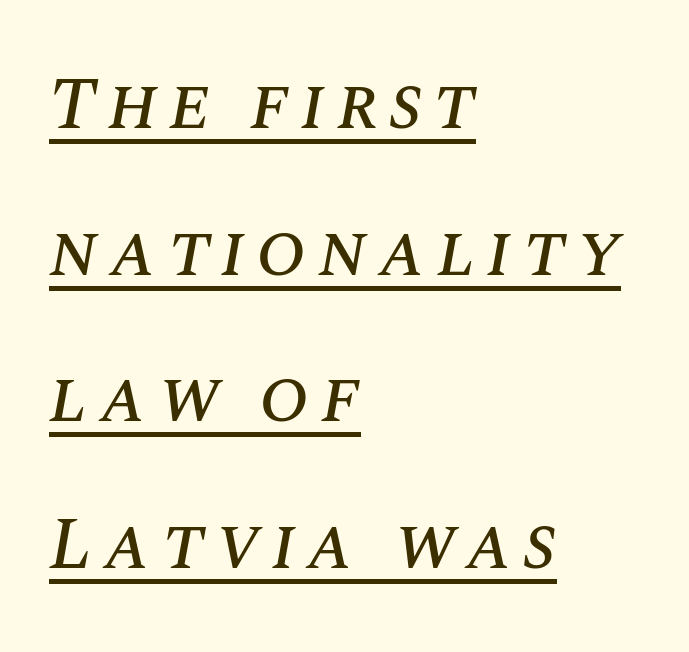
{"italic": "yes", "lean": "right", "slant_degrees": 10, "width": "normal", "stroke_contrast": "medium", "x_height": "large", "monospaced": "no", "underline": "yes", "align": "left", "line_spacing": "loose", "line_spacing_ratio": 1.98, "glyph_px": 74}
